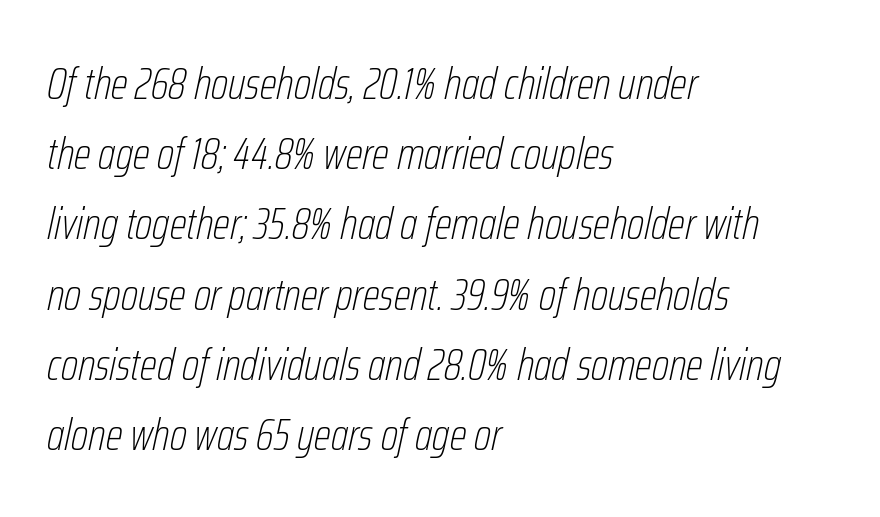
Q: Is the text bold? A: No.
Q: Is the text italic (slanted)? A: Yes, it leans right by about 12 degrees.
Q: Is the text underlined? A: No.
Q: How is the paragraph aligned? A: Left-aligned.
Q: Is the spacing between letters normal or unusually wide? A: Normal.
Q: Is the spacing between lines tight, normal or loose? A: Normal.
Q: Width (condensed, normal, or wide)? A: Condensed.
Q: Stroke contrast? A: Low.
Q: x-height? A: Medium.
Q: Monospaced? A: No.
